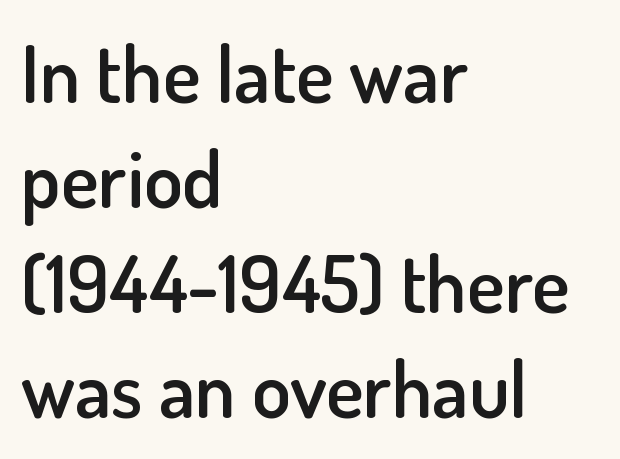
Glance below the letters and you will spot only blank space. The space between consecutive lines is moderate. Do the characters align in a grid? No, the font is proportional. Compared with an ordinary text face, these strokes are moderately heavier — a semibold.
